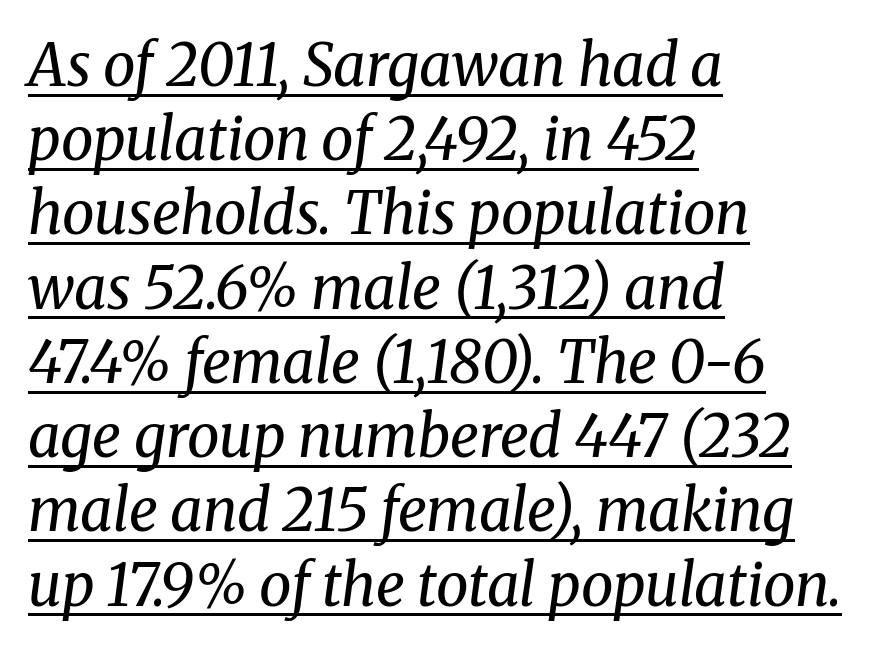
A serif font was chosen for this passage. A continuous stroke trails under the words, as in a hyperlink. The compositor pushed each line to the left boundary. Slanted lettering throughout. The letterforms sit shoulder to shoulder at normal distance.
